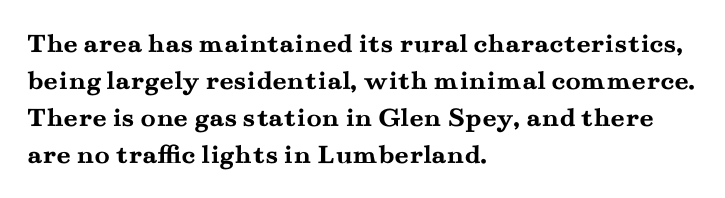
The image shows 28 px semibold, wide serif type, upright; set left-aligned, normal line spacing (1.32x), normal letter spacing, not underlined; medium stroke contrast and a small x-height.
